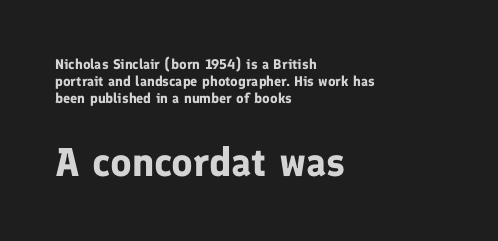
{"serif": "no", "italic": "no", "bold": "yes", "weight": "bold", "width": "normal", "stroke_contrast": "low", "x_height": "medium", "monospaced": "no", "underline": "no", "align": "left", "line_spacing_ratio": 1.21, "letter_spacing": "normal", "letter_spacing_em": 0.0, "larger_block": "second", "size_ratio": 2.86, "glyph_px": 40}
